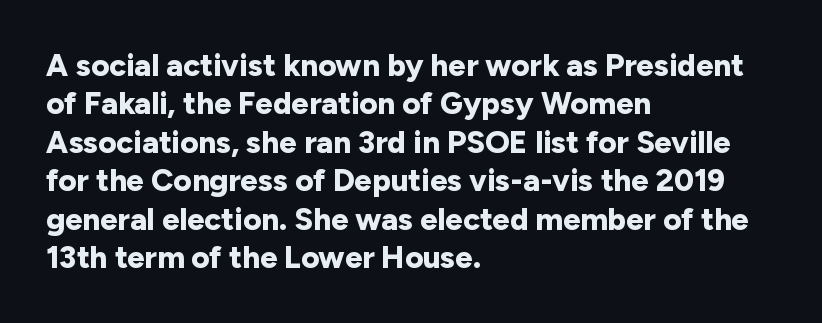
The image shows 31 px bold sans-serif type, upright; set left-aligned, line spacing 1.24x, normal letter spacing, not underlined; low stroke contrast and a medium x-height.
